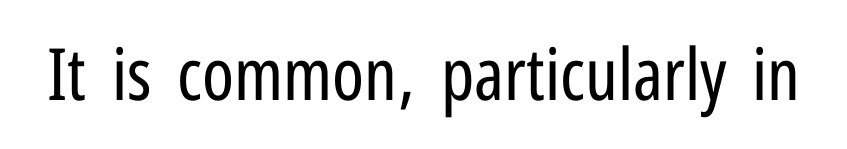
Clear beneath every line of the passage. Observe the ordinary spacing: letters are neighbours, not strangers. The font family rendered here belongs to the sans-serif group. Unbolded letterforms with no extra heft.
